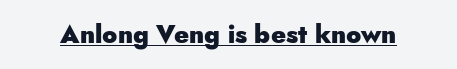
The image shows 25 px bold type, upright; set normal letter spacing, underlined.
